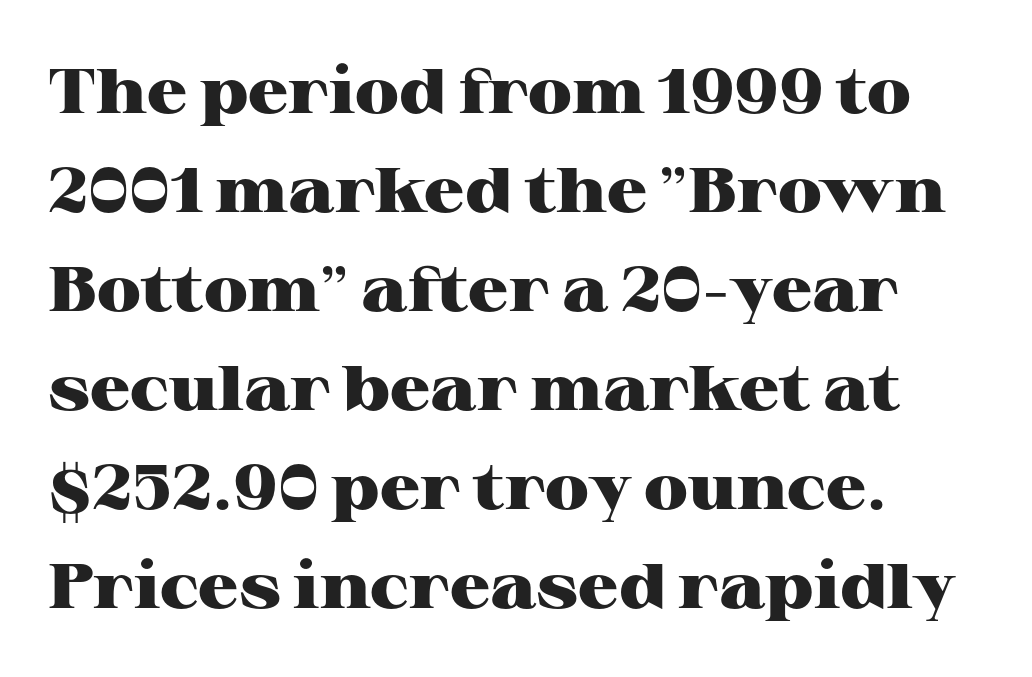
The image shows 63 px heavy, wide serif type, upright; set left-aligned, normal line spacing (1.57x), normal letter spacing, not underlined; high stroke contrast and a medium x-height.
